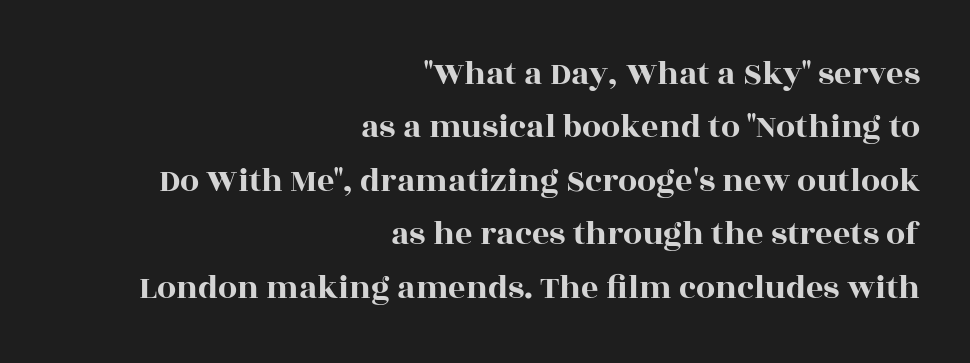
{"serif": "yes", "italic": "no", "width": "wide", "x_height": "large", "monospaced": "no", "underline": "no", "align": "right", "line_spacing": "normal", "line_spacing_ratio": 1.57, "letter_spacing": "normal", "letter_spacing_em": 0.0, "glyph_px": 34}
